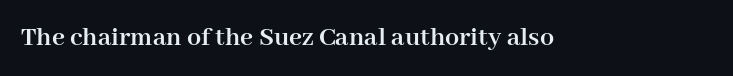
{"serif": "yes", "italic": "no", "bold": "yes", "weight": "semibold", "width": "normal", "stroke_contrast": "high", "x_height": "medium", "monospaced": "no", "underline": "no", "letter_spacing": "normal", "letter_spacing_em": 0.0, "glyph_px": 28}
